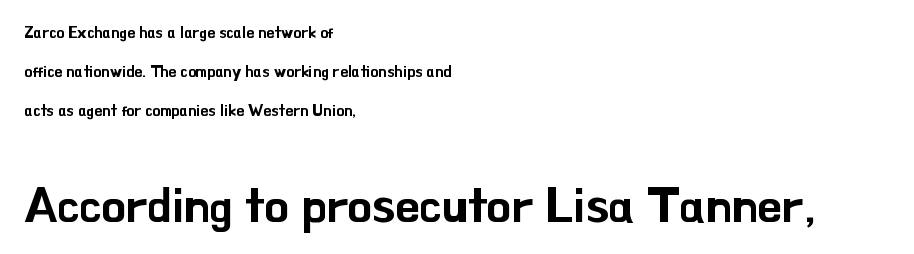
Q: Is the text italic (slanted)? A: No, it is upright.
Q: Is the typeface a serif or a sans-serif typeface? A: Sans-serif.
Q: Is the text underlined? A: No.
Q: How is the paragraph aligned? A: Left-aligned.
Q: Is the spacing between letters normal or unusually wide? A: Normal.
Q: Is the spacing between lines tight, normal or loose? A: Loose.
Q: Which block of text is set in a larger size, the first (top) or the second (bottom)? A: The second (bottom) one.
Q: Width (condensed, normal, or wide)? A: Normal.
Q: Stroke contrast? A: Low.
Q: x-height? A: Small.
Q: Monospaced? A: No.
